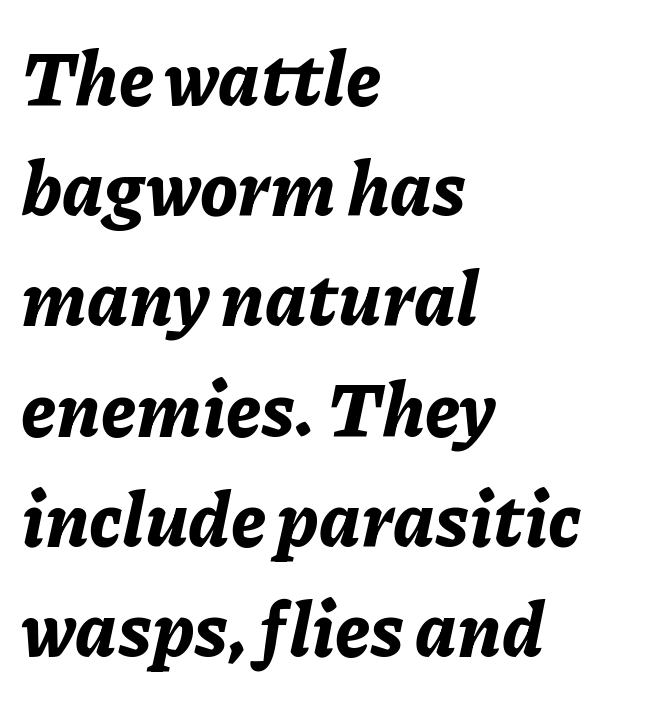
The image shows 75 px bold type, italic (leaning right); set left-aligned, normal line spacing (1.47x), normal letter spacing, not underlined; low stroke contrast and a medium x-height.
